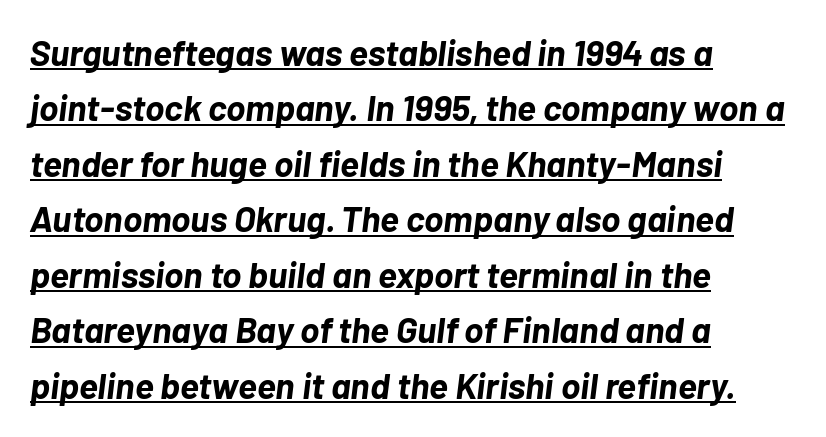
The image shows 36 px bold type, italic (leaning right); set left-aligned, normal line spacing (1.54x), normal letter spacing, underlined; low stroke contrast and a medium x-height.
